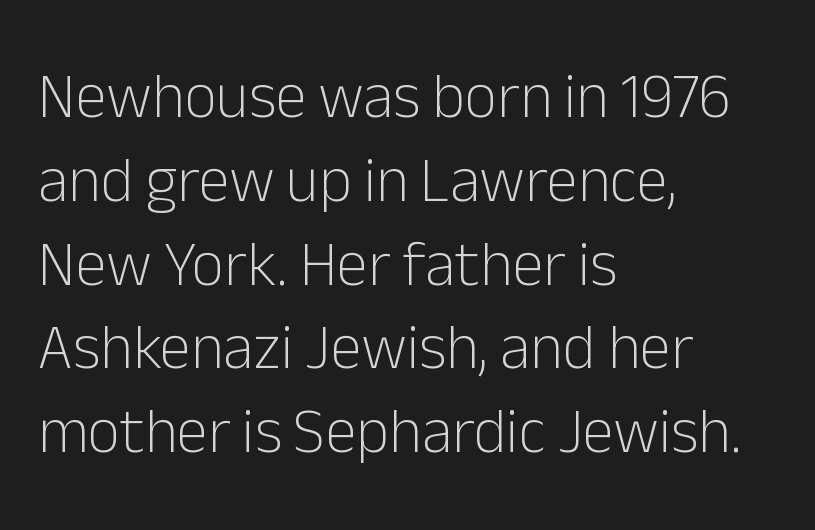
{"serif": "no", "italic": "no", "bold": "no", "weight": "light", "width": "normal", "stroke_contrast": "low", "x_height": "medium", "monospaced": "no", "underline": "no", "align": "left", "line_spacing": "normal", "line_spacing_ratio": 1.33, "letter_spacing": "normal", "letter_spacing_em": 0.0, "glyph_px": 63}
